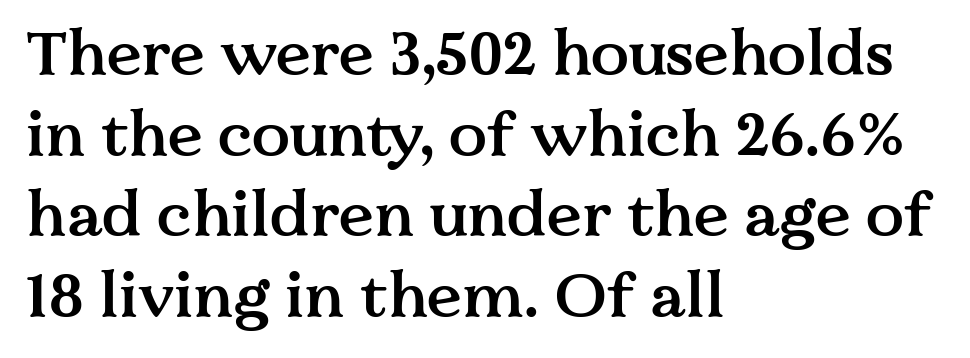
It's the straight-up-and-down kind of type. These lines are rendered in a variable-pitch font. Reading down the column, the eye jumps a familiar distance to each next line. Look at the tracking — it's just the regular setting, nothing added. Decoration check: the copy has no underline. Visually the block forms a straight wall on the left and a jagged coastline on the right.
